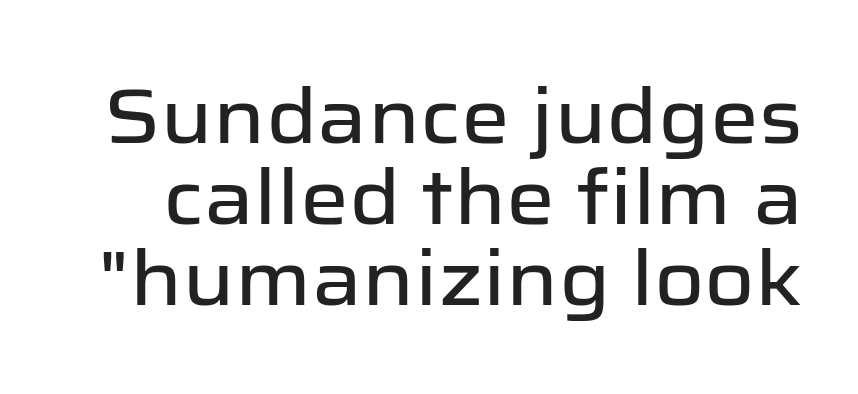
{"serif": "no", "italic": "no", "width": "normal", "stroke_contrast": "low", "x_height": "medium", "monospaced": "no", "underline": "no", "line_spacing": "tight", "line_spacing_ratio": 1.05, "letter_spacing": "normal", "letter_spacing_em": 0.0, "glyph_px": 77}
